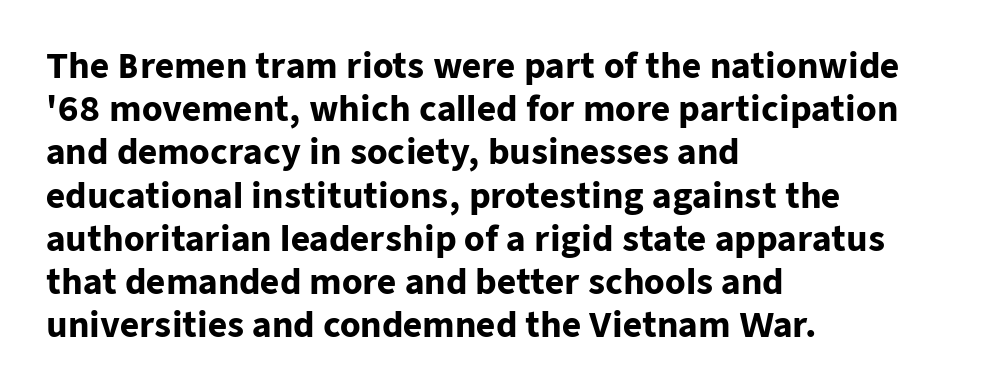
Q: Is the text bold? A: Yes.
Q: Is the text italic (slanted)? A: No, it is upright.
Q: Is the typeface a serif or a sans-serif typeface? A: Sans-serif.
Q: Is the text underlined? A: No.
Q: How is the paragraph aligned? A: Left-aligned.
Q: Is the spacing between letters normal or unusually wide? A: Normal.
Q: Is the spacing between lines tight, normal or loose? A: Normal.
Q: Width (condensed, normal, or wide)? A: Normal.
Q: Stroke contrast? A: Low.
Q: x-height? A: Medium.
Q: Monospaced? A: No.
